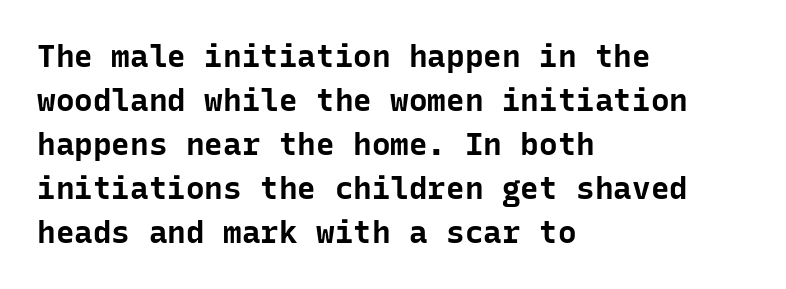
{"serif": "no", "italic": "no", "bold": "yes", "weight": "bold", "width": "normal", "stroke_contrast": "low", "x_height": "medium", "monospaced": "yes", "underline": "no", "align": "left", "line_spacing": "normal", "line_spacing_ratio": 1.42, "letter_spacing": "normal", "letter_spacing_em": 0.0, "glyph_px": 31}
